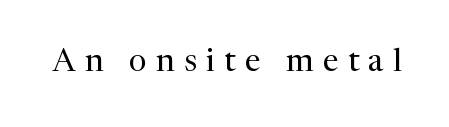
Q: Is the text bold? A: No.
Q: Is the text italic (slanted)? A: No, it is upright.
Q: Is the typeface a serif or a sans-serif typeface? A: Serif.
Q: Is the text underlined? A: No.
Q: Is the spacing between letters normal or unusually wide? A: Unusually wide.
Q: Width (condensed, normal, or wide)? A: Normal.
Q: Stroke contrast? A: Medium.
Q: x-height? A: Medium.
Q: Monospaced? A: No.
